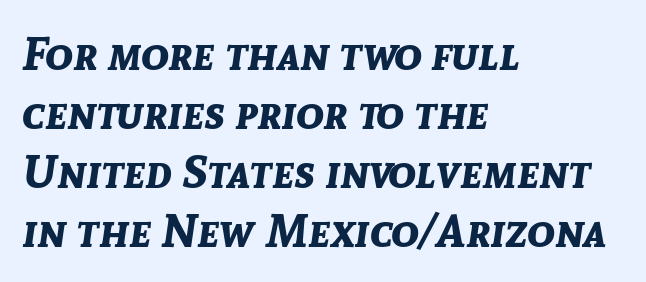
Q: Is the text bold? A: Yes.
Q: Is the text italic (slanted)? A: Yes, it leans right by about 8 degrees.
Q: Is the text underlined? A: No.
Q: How is the paragraph aligned? A: Left-aligned.
Q: Is the spacing between letters normal or unusually wide? A: Normal.
Q: Is the spacing between lines tight, normal or loose? A: Normal.
Q: Width (condensed, normal, or wide)? A: Normal.
Q: Stroke contrast? A: Low.
Q: x-height? A: Medium.
Q: Monospaced? A: No.
